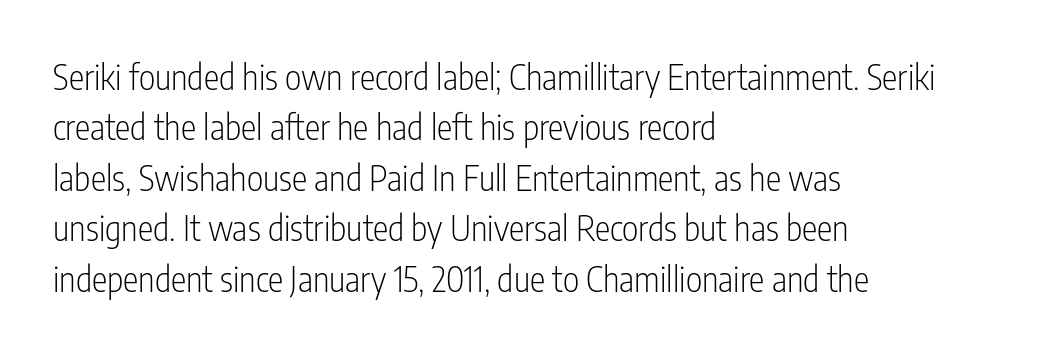
Q: Is the text bold? A: No.
Q: Is the text italic (slanted)? A: No, it is upright.
Q: Is the typeface a serif or a sans-serif typeface? A: Sans-serif.
Q: Is the text underlined? A: No.
Q: How is the paragraph aligned? A: Left-aligned.
Q: Is the spacing between letters normal or unusually wide? A: Normal.
Q: Is the spacing between lines tight, normal or loose? A: Normal.
Q: Width (condensed, normal, or wide)? A: Condensed.
Q: Stroke contrast? A: Low.
Q: x-height? A: Medium.
Q: Monospaced? A: No.
